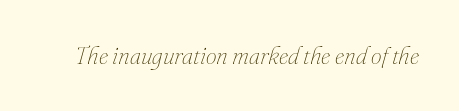
The image shows 24 px text type, italic (leaning right); set normal letter spacing, not underlined.
